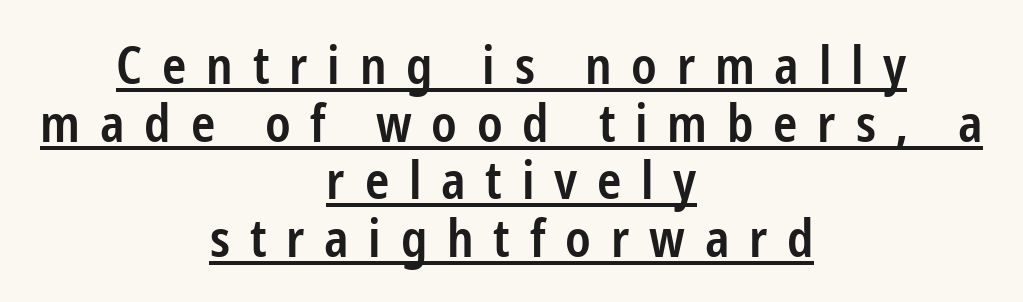
What's the leading like? Squeezed, with rows nearly overlapping. The passage shown is typed in a proportional face where columns would drift. Is the type bold? Partly — it's a semibold, heavier than regular but not fully bold. The passage is arranged like a title page — every line centered. What stands out about the letter spacing? Its width — letters are far apart.
